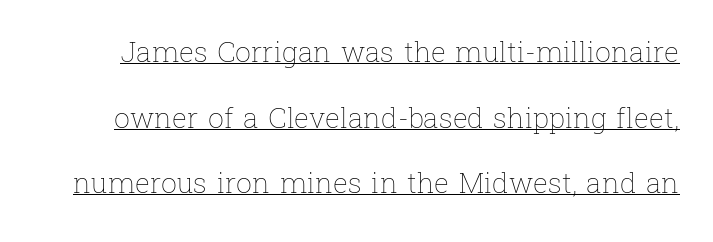
{"italic": "no", "bold": "no", "weight": "thin", "width": "normal", "stroke_contrast": "low", "x_height": "medium", "monospaced": "no", "underline": "yes", "line_spacing": "loose", "line_spacing_ratio": 2.34, "letter_spacing": "normal", "letter_spacing_em": 0.0, "glyph_px": 28}
